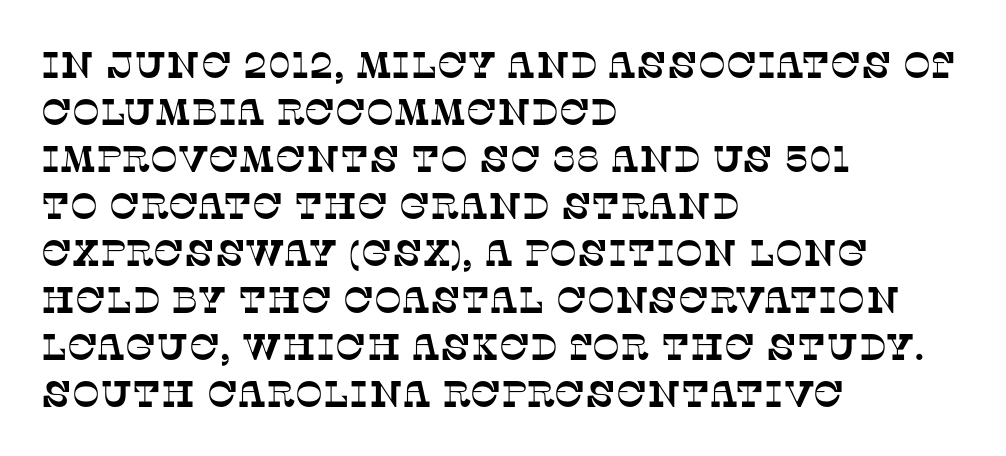
The image shows 37 px serif type; set left-aligned, normal line spacing (1.27x), normal letter spacing, not underlined; low stroke contrast and a large x-height.
